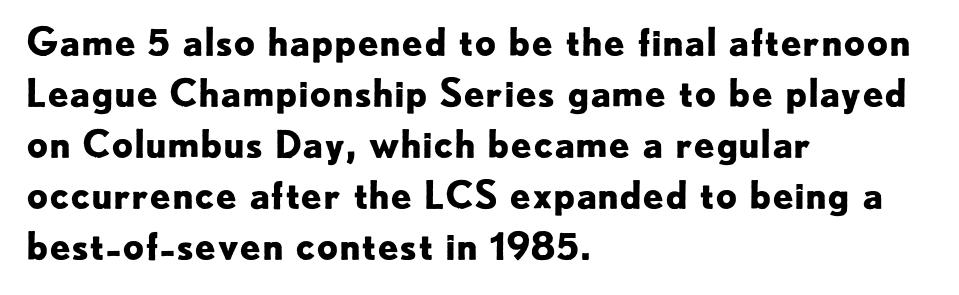
Q: Is the text bold? A: Yes.
Q: Is the text italic (slanted)? A: No, it is upright.
Q: Is the typeface a serif or a sans-serif typeface? A: Sans-serif.
Q: Is the text underlined? A: No.
Q: How is the paragraph aligned? A: Left-aligned.
Q: Is the spacing between letters normal or unusually wide? A: Normal.
Q: Is the spacing between lines tight, normal or loose? A: Normal.
Q: Width (condensed, normal, or wide)? A: Normal.
Q: Stroke contrast? A: Low.
Q: x-height? A: Small.
Q: Monospaced? A: No.
